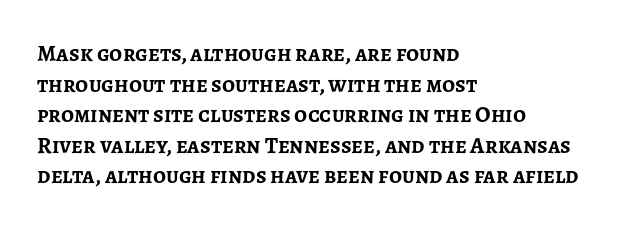
The image shows 23 px bold type, upright; set left-aligned, normal line spacing (1.33x), normal letter spacing, not underlined.
